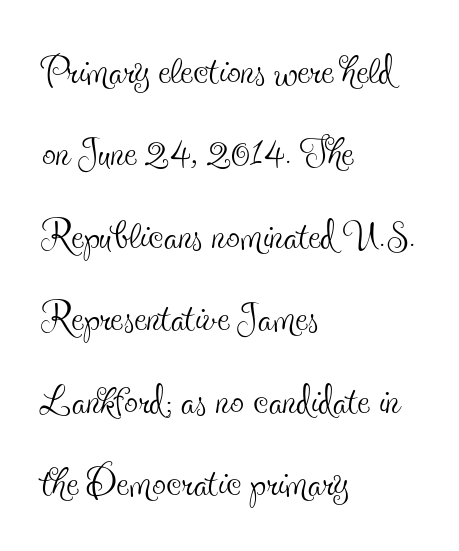
{"serif": "yes", "bold": "no", "weight": "thin", "width": "condensed", "x_height": "small", "monospaced": "no", "underline": "no", "align": "left", "line_spacing": "normal", "line_spacing_ratio": 1.5, "letter_spacing": "normal", "letter_spacing_em": 0.0, "glyph_px": 55}
